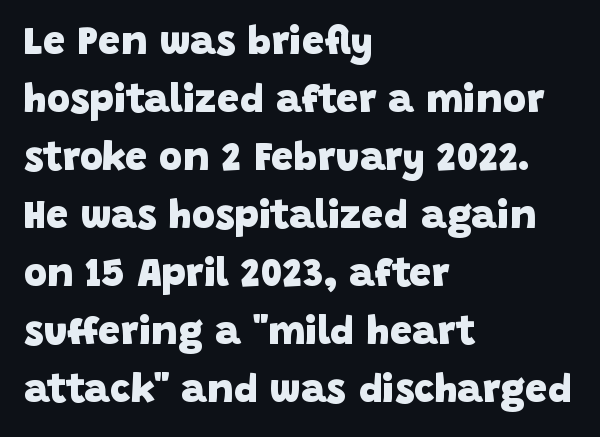
Q: Is the text bold? A: Yes.
Q: Is the typeface a serif or a sans-serif typeface? A: Sans-serif.
Q: Is the text underlined? A: No.
Q: How is the paragraph aligned? A: Left-aligned.
Q: Is the spacing between letters normal or unusually wide? A: Normal.
Q: Is the spacing between lines tight, normal or loose? A: Normal.
Q: Width (condensed, normal, or wide)? A: Normal.
Q: Stroke contrast? A: Low.
Q: x-height? A: Large.
Q: Monospaced? A: No.
